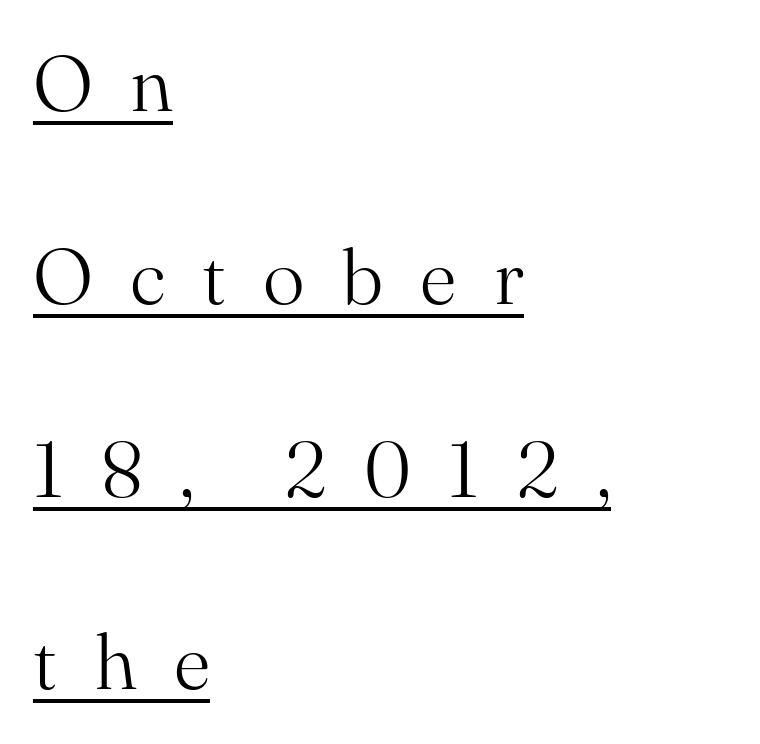
The image shows 79 px light serif type, upright; set left-aligned, loose line spacing (2.44x), unusually wide letter spacing (+0.47 em), underlined; medium stroke contrast and a small x-height.
